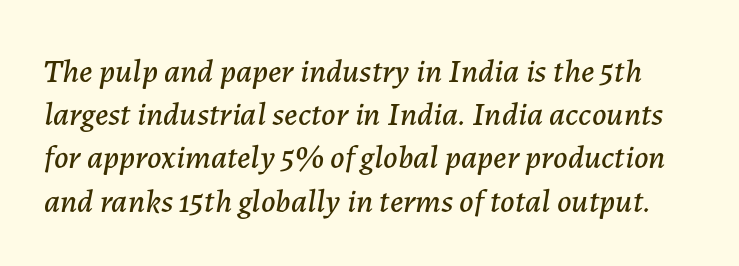
{"italic": "yes", "lean": "right", "slant_degrees": 7, "width": "normal", "stroke_contrast": "low", "x_height": "medium", "monospaced": "no", "underline": "no", "line_spacing": "normal", "line_spacing_ratio": 1.31, "letter_spacing": "normal", "letter_spacing_em": 0.0, "glyph_px": 33}
